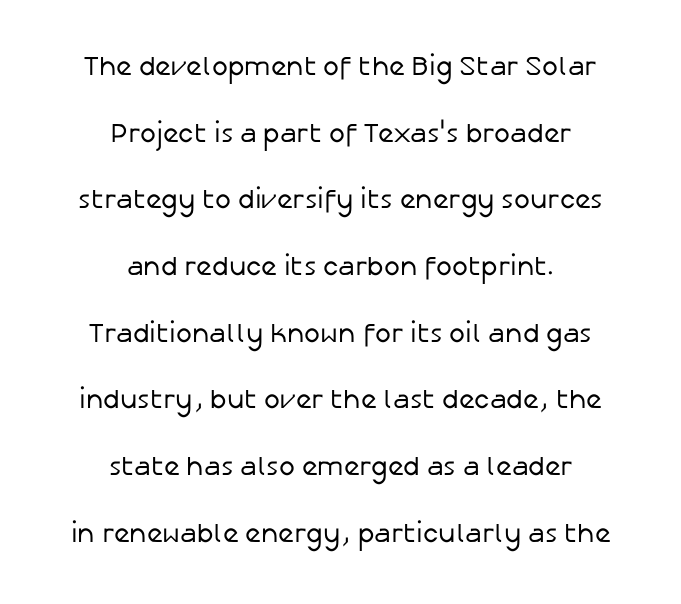
{"italic": "no", "bold": "no", "underline": "no", "align": "center", "line_spacing": "loose", "line_spacing_ratio": 2.47, "letter_spacing": "normal", "letter_spacing_em": 0.0, "glyph_px": 27}
